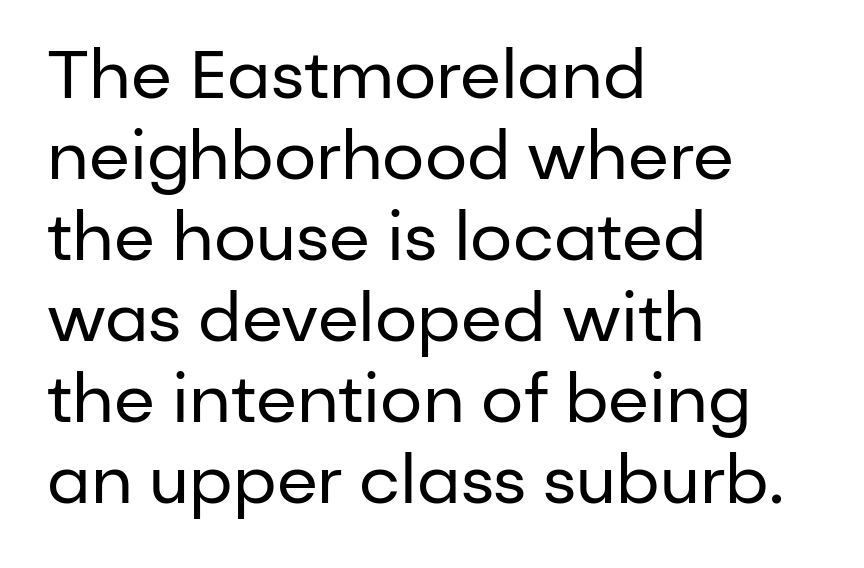
Q: Is the text bold? A: No.
Q: Is the text italic (slanted)? A: No, it is upright.
Q: Is the typeface a serif or a sans-serif typeface? A: Sans-serif.
Q: Is the text underlined? A: No.
Q: How is the paragraph aligned? A: Left-aligned.
Q: Is the spacing between letters normal or unusually wide? A: Normal.
Q: Width (condensed, normal, or wide)? A: Normal.
Q: Stroke contrast? A: Low.
Q: x-height? A: Medium.
Q: Monospaced? A: No.
